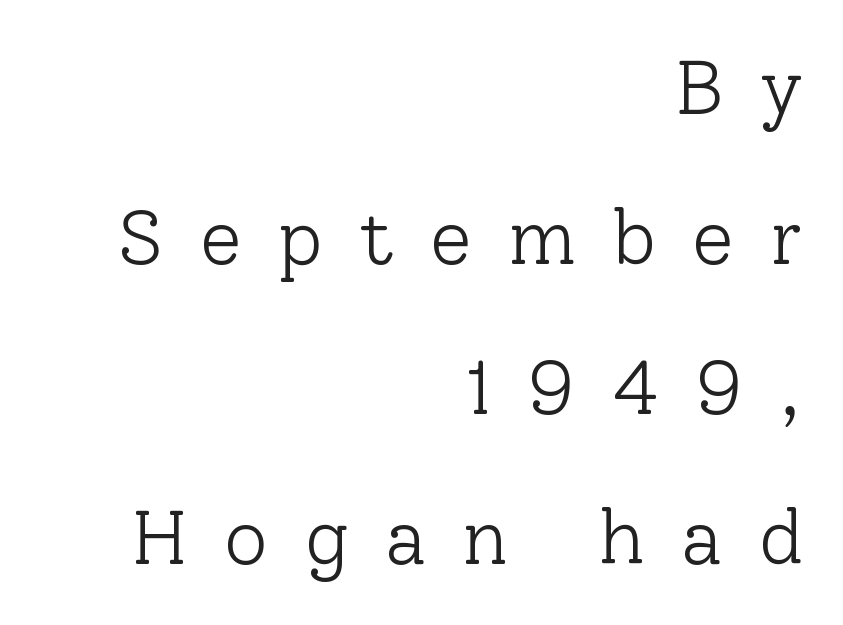
{"serif": "yes", "italic": "no", "bold": "no", "weight": "light", "width": "normal", "stroke_contrast": "low", "x_height": "medium", "monospaced": "no", "underline": "no", "align": "right", "line_spacing": "loose", "line_spacing_ratio": 1.95, "letter_spacing": "wide", "letter_spacing_em": 0.46, "glyph_px": 77}
